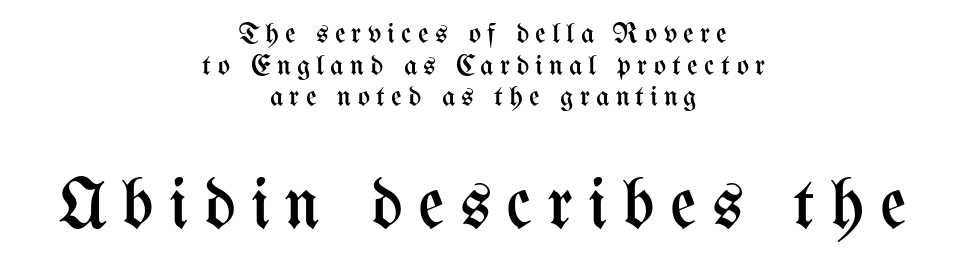
Q: Is the text bold? A: No.
Q: Is the text italic (slanted)? A: No, it is upright.
Q: Is the text underlined? A: No.
Q: How is the paragraph aligned? A: Centered.
Q: Is the spacing between letters normal or unusually wide? A: Unusually wide.
Q: Is the spacing between lines tight, normal or loose? A: Tight.
Q: Which block of text is set in a larger size, the first (top) or the second (bottom)? A: The second (bottom) one.
Q: Width (condensed, normal, or wide)? A: Condensed.
Q: Stroke contrast? A: Medium.
Q: x-height? A: Medium.
Q: Monospaced? A: No.
